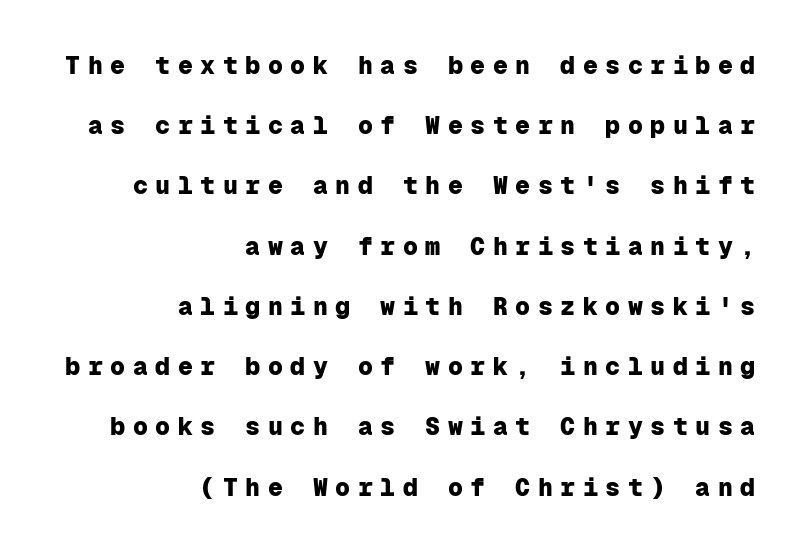
The image shows 25 px bold type, upright; set right-aligned, loose line spacing (2.41x), unusually wide letter spacing (+0.3 em), not underlined.
